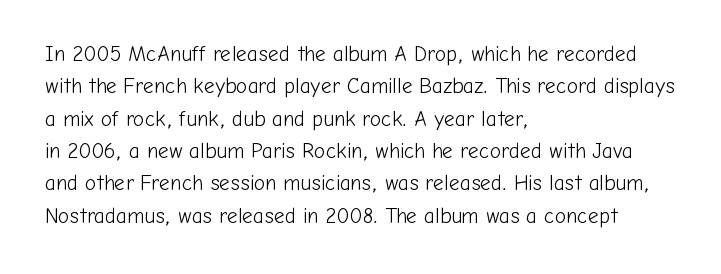
Q: Is the text bold? A: No.
Q: Is the text italic (slanted)? A: No, it is upright.
Q: Is the text underlined? A: No.
Q: How is the paragraph aligned? A: Left-aligned.
Q: Is the spacing between letters normal or unusually wide? A: Normal.
Q: Is the spacing between lines tight, normal or loose? A: Normal.
